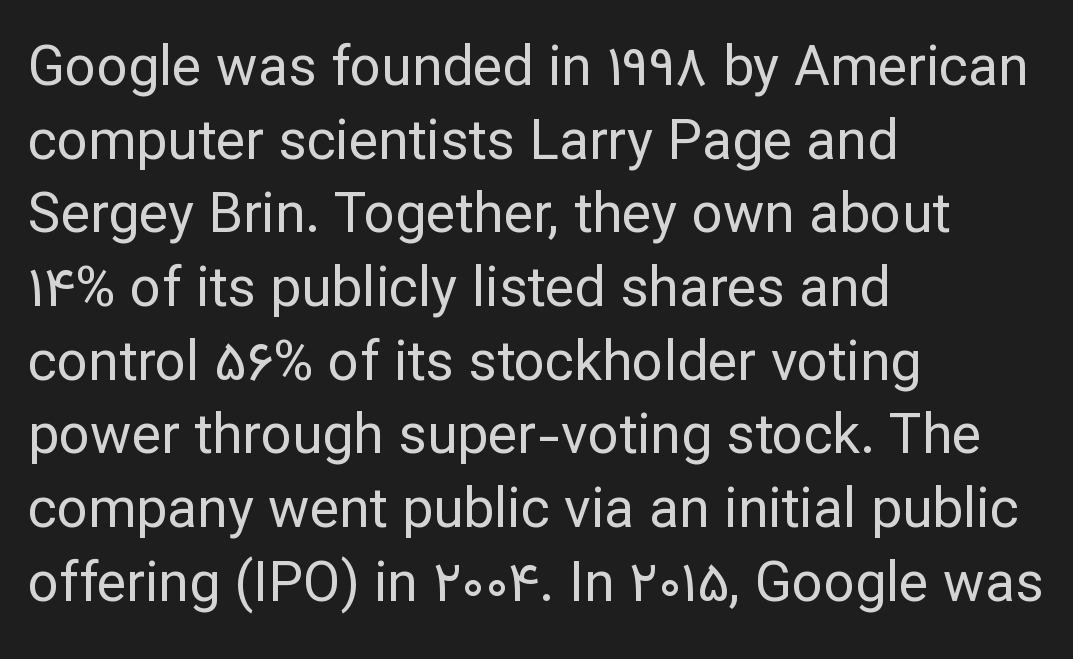
The image shows 55 px regular-weight sans-serif type, upright; set left-aligned, normal line spacing (1.34x), normal letter spacing, not underlined; low stroke contrast and a medium x-height.
